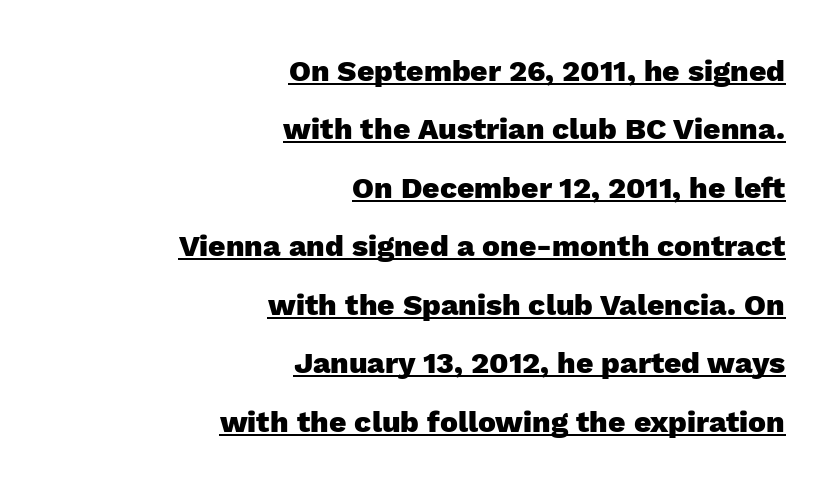
Q: Is the text bold? A: Yes.
Q: Is the text italic (slanted)? A: No, it is upright.
Q: Is the typeface a serif or a sans-serif typeface? A: Sans-serif.
Q: Is the text underlined? A: Yes.
Q: How is the paragraph aligned? A: Right-aligned.
Q: Is the spacing between letters normal or unusually wide? A: Normal.
Q: Is the spacing between lines tight, normal or loose? A: Loose.
Q: Width (condensed, normal, or wide)? A: Normal.
Q: Stroke contrast? A: Low.
Q: x-height? A: Medium.
Q: Monospaced? A: No.
